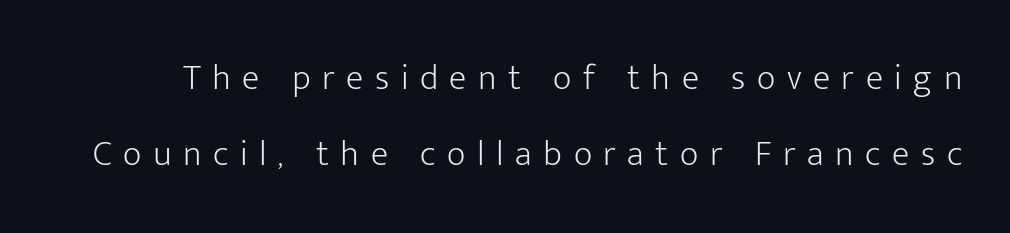
Tracking here is generous; glyphs stand well apart from one another. Counters stay open thanks to moderate or lighter strokes. This sample trades compactness for vertical openness between lines. Does the type have serifs? No, each stem ends abruptly. The face used here is proportionally spaced, like ordinary book or web type.
